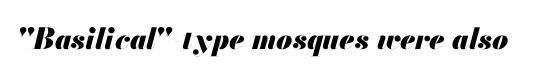
{"italic": "yes", "lean": "right", "slant_degrees": 13, "bold": "yes", "weight": "heavy", "width": "normal", "stroke_contrast": "medium", "x_height": "small", "monospaced": "no", "underline": "no", "letter_spacing": "normal", "letter_spacing_em": 0.0, "glyph_px": 29}
